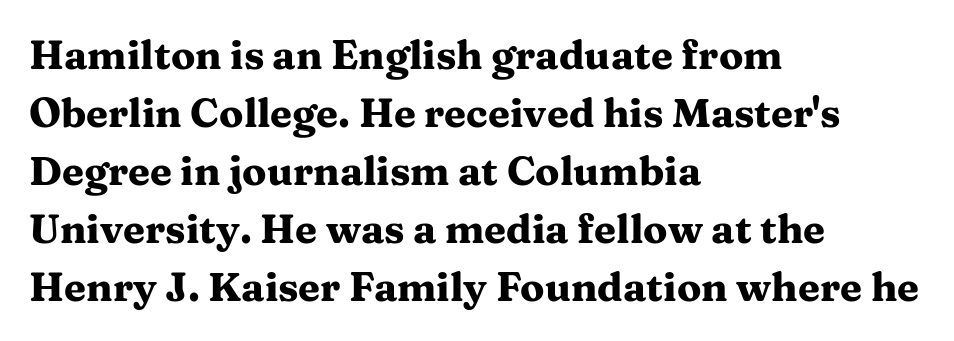
A normal amount of white space separates one row of letters from the next. Left-aligned paragraph, ragged on the right. These lines are composed in type with serifs. Glyph-to-glyph distance matches everyday printed text. Note the varied advance widths — an 'i' is clearly narrower than an 'm'. Notice how thick the strokes are: this is what a full bold looks like.
